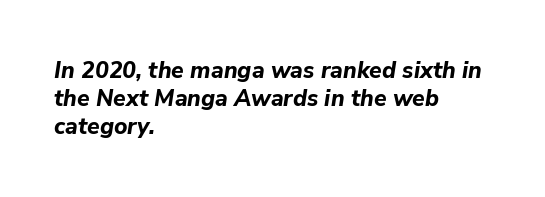
{"italic": "yes", "lean": "right", "slant_degrees": 9, "bold": "yes", "underline": "no", "align": "left", "line_spacing_ratio": 1.21, "letter_spacing": "normal", "letter_spacing_em": 0.0, "glyph_px": 23}
